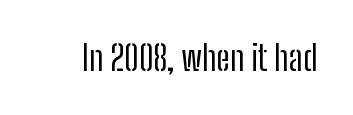
Vertical strokes here are truly vertical. Each letter keeps its own natural width here, so spacing adapts to shape. Tracking here is standard; glyphs follow each other at the usual distance. These lines are composed in type without serifs.
